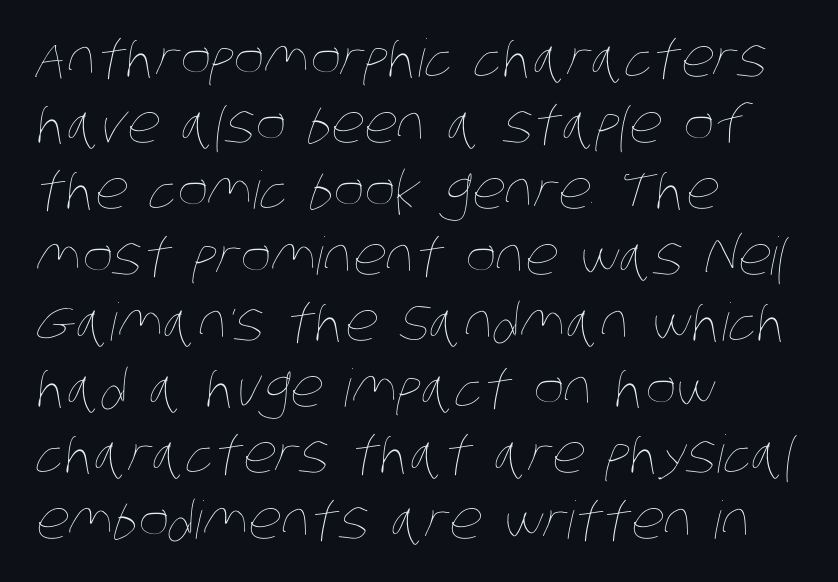
The image shows 52 px thin, condensed type; set left-aligned, normal line spacing (1.27x), normal letter spacing, not underlined; low stroke contrast and a large x-height.
